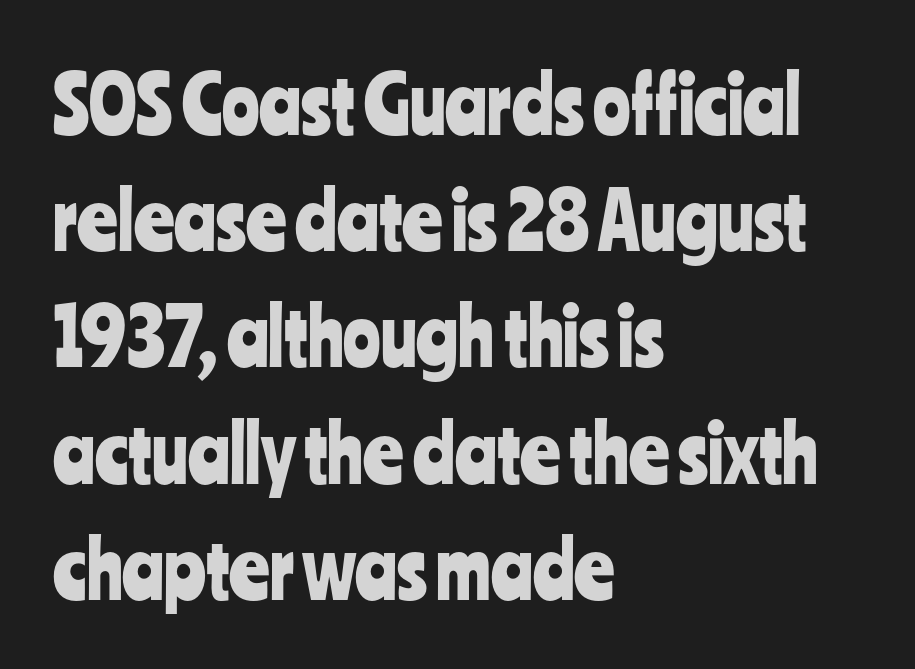
The image shows 78 px condensed sans-serif type, upright; set left-aligned, normal line spacing (1.49x), normal letter spacing, not underlined; low stroke contrast and a medium x-height.
